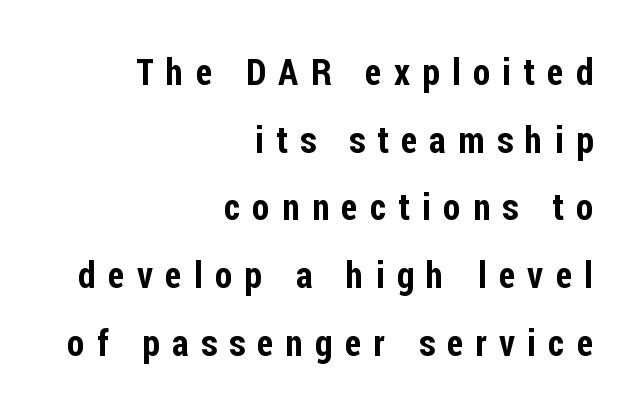
Q: Is the text italic (slanted)? A: No, it is upright.
Q: Is the typeface a serif or a sans-serif typeface? A: Sans-serif.
Q: Is the text underlined? A: No.
Q: How is the paragraph aligned? A: Right-aligned.
Q: Is the spacing between letters normal or unusually wide? A: Unusually wide.
Q: Width (condensed, normal, or wide)? A: Condensed.
Q: Stroke contrast? A: Low.
Q: x-height? A: Medium.
Q: Monospaced? A: No.
